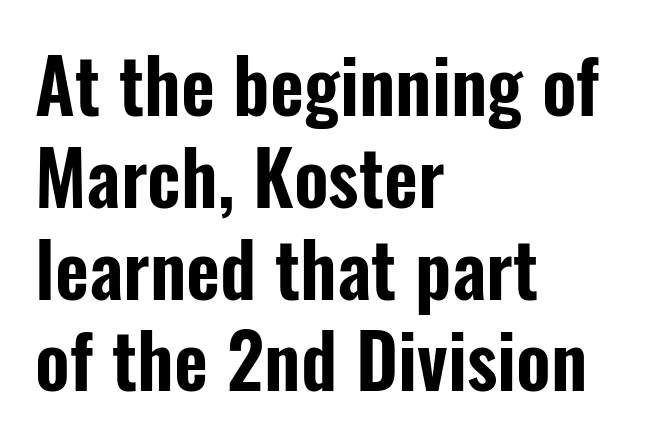
Q: Is the text italic (slanted)? A: No, it is upright.
Q: Is the typeface a serif or a sans-serif typeface? A: Sans-serif.
Q: Is the text underlined? A: No.
Q: How is the paragraph aligned? A: Left-aligned.
Q: Is the spacing between letters normal or unusually wide? A: Normal.
Q: Width (condensed, normal, or wide)? A: Condensed.
Q: Stroke contrast? A: Low.
Q: x-height? A: Medium.
Q: Monospaced? A: No.
